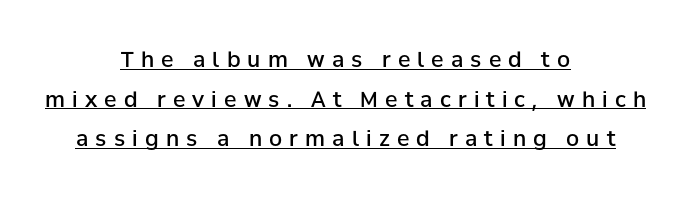
The image shows 21 px text type, upright; set centered, line spacing 1.89x, unusually wide letter spacing (+0.34 em), underlined.
